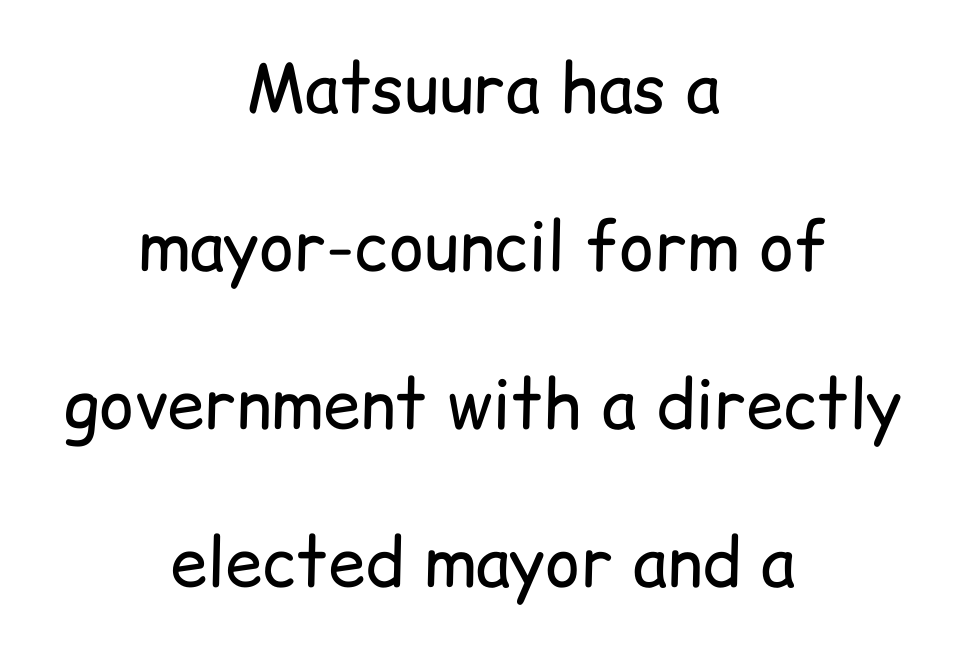
Q: Is the text bold? A: No.
Q: Is the text italic (slanted)? A: No, it is upright.
Q: Is the typeface a serif or a sans-serif typeface? A: Sans-serif.
Q: Is the text underlined? A: No.
Q: How is the paragraph aligned? A: Centered.
Q: Is the spacing between letters normal or unusually wide? A: Normal.
Q: Is the spacing between lines tight, normal or loose? A: Loose.
Q: Width (condensed, normal, or wide)? A: Normal.
Q: Stroke contrast? A: Low.
Q: x-height? A: Medium.
Q: Monospaced? A: No.
